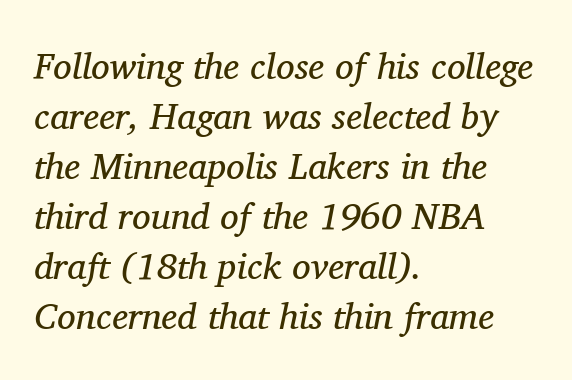
Heaviness? Minimal to ordinary, like unemphasized prose. Unmarked baselines from the first word to the last. Casual observation: everything's shoved over to the left. The gaps between neighbouring characters are ordinary and unremarkable.
